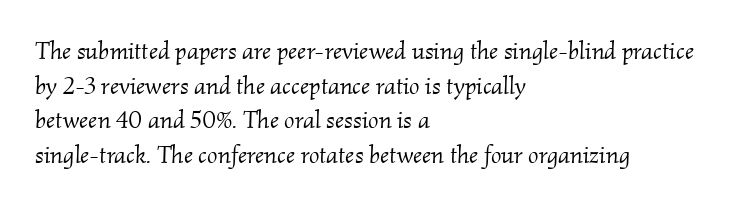
The image shows 25 px text type, italic (leaning right); set left-aligned, normal line spacing (1.39x), normal letter spacing, not underlined.
